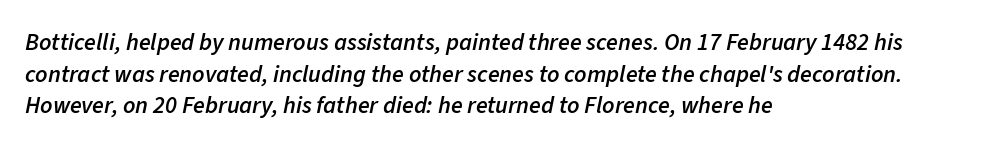
Q: Is the text bold? A: Semi-bold.
Q: Is the text italic (slanted)? A: Yes, it leans right by about 11 degrees.
Q: Is the text underlined? A: No.
Q: How is the paragraph aligned? A: Left-aligned.
Q: Is the spacing between letters normal or unusually wide? A: Normal.
Q: Is the spacing between lines tight, normal or loose? A: Normal.
